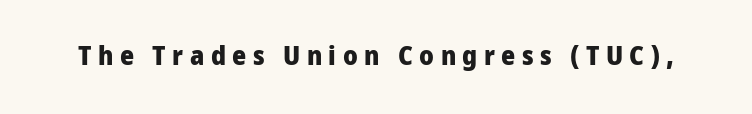
Its strokes are broad and dark, the hallmark of bold type. Does the lettering tilt? It doesn't — this is upright. Students, note that the glyphs here are deliberately spaced far apart. Descender tails drop into unmarked territory.
